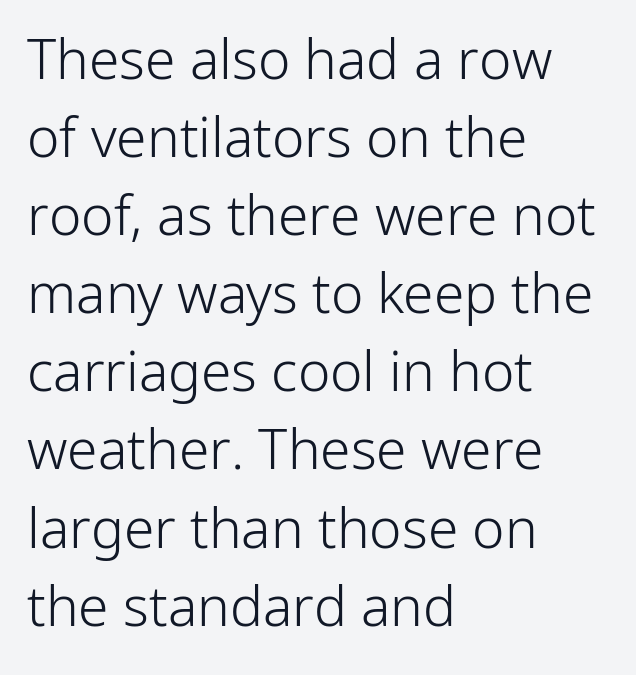
{"serif": "no", "italic": "no", "bold": "no", "weight": "light", "width": "normal", "stroke_contrast": "low", "x_height": "medium", "monospaced": "no", "underline": "no", "align": "left", "line_spacing": "normal", "line_spacing_ratio": 1.42, "letter_spacing": "normal", "letter_spacing_em": 0.0, "glyph_px": 55}
